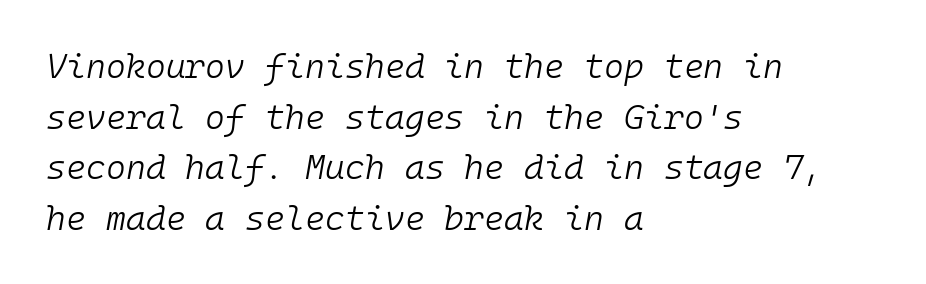
{"italic": "yes", "lean": "right", "slant_degrees": 10, "bold": "no", "weight": "light", "width": "normal", "stroke_contrast": "low", "x_height": "medium", "monospaced": "yes", "underline": "no", "align": "left", "line_spacing": "normal", "line_spacing_ratio": 1.49, "letter_spacing": "normal", "letter_spacing_em": 0.0, "glyph_px": 34}
